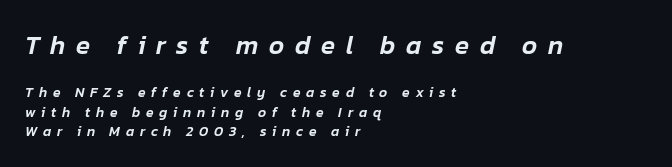
Q: Is the text italic (slanted)? A: Yes, it leans right by about 12 degrees.
Q: Is the text underlined? A: No.
Q: How is the paragraph aligned? A: Left-aligned.
Q: Is the spacing between letters normal or unusually wide? A: Unusually wide.
Q: Is the spacing between lines tight, normal or loose? A: Normal.
Q: Which block of text is set in a larger size, the first (top) or the second (bottom)? A: The first (top) one.
